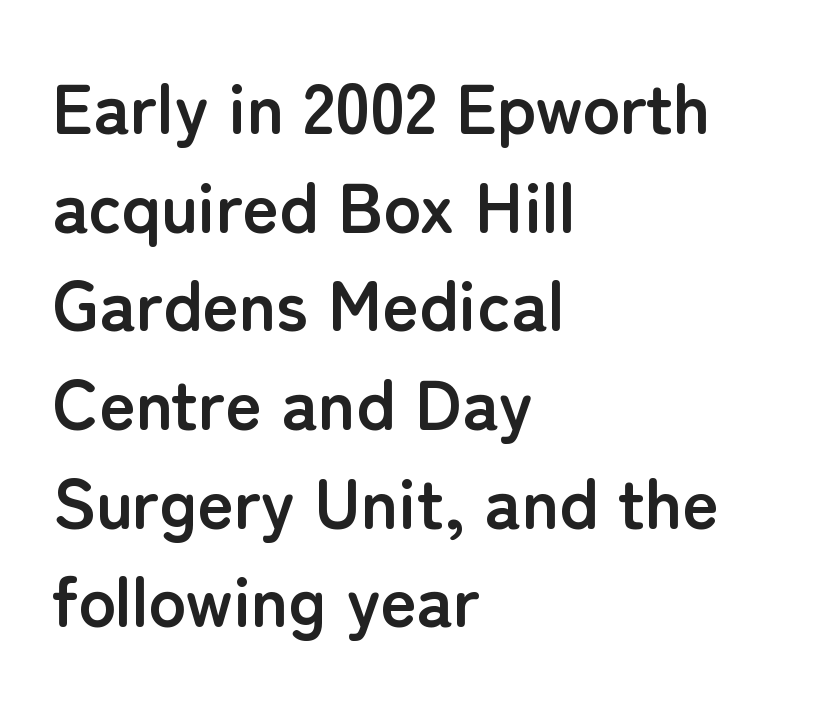
The image shows 70 px semibold sans-serif type, upright; set left-aligned, normal line spacing (1.41x), normal letter spacing, not underlined; low stroke contrast and a medium x-height.
